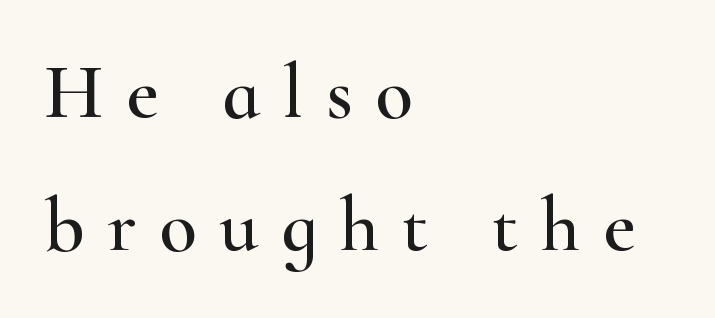
{"serif": "yes", "italic": "no", "width": "wide", "stroke_contrast": "high", "x_height": "small", "monospaced": "no", "underline": "no", "align": "left", "line_spacing_ratio": 1.71, "letter_spacing": "wide", "letter_spacing_em": 0.29, "glyph_px": 78}
